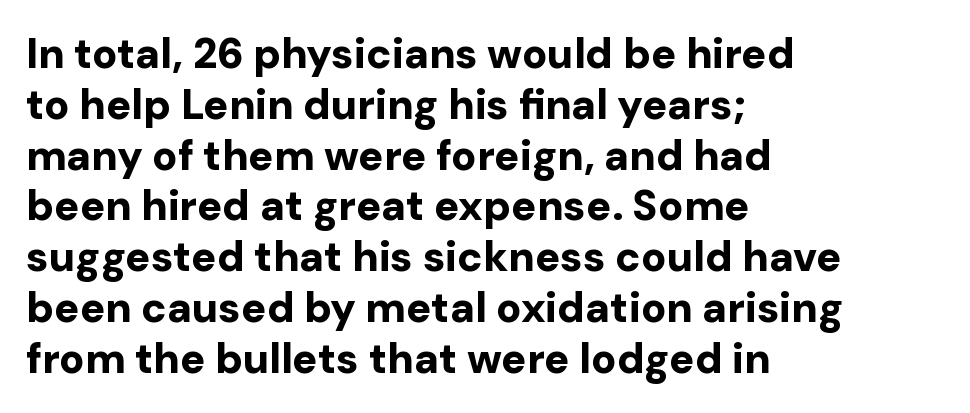
Glance below the letters and you will spot only blank space. Examine the stroke ends and you'll find no serifs. As a designer I'd log this as weight 700, bold. Unlike italic type, these characters show no tilt at all.
